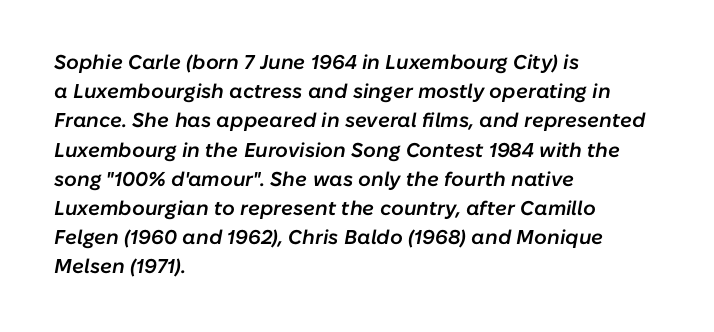
Q: Is the text bold? A: Semi-bold.
Q: Is the text italic (slanted)? A: Yes, it leans right by about 10 degrees.
Q: Is the text underlined? A: No.
Q: How is the paragraph aligned? A: Left-aligned.
Q: Is the spacing between letters normal or unusually wide? A: Normal.
Q: Is the spacing between lines tight, normal or loose? A: Normal.
